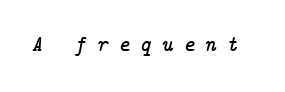
Descenders are the only things crossing below the line. An italicized treatment has been applied to the whole sample. Loose tracking; the words dissolve into strings of separated letters.
